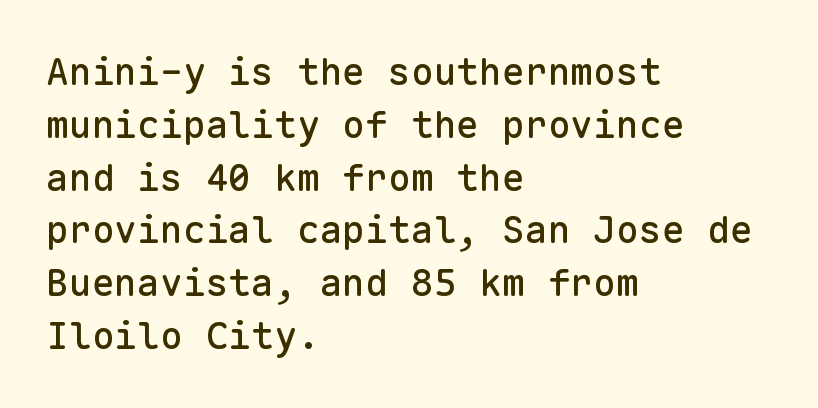
{"serif": "no", "italic": "no", "width": "normal", "stroke_contrast": "low", "x_height": "medium", "monospaced": "yes", "underline": "no", "align": "left", "line_spacing": "normal", "line_spacing_ratio": 1.39, "letter_spacing": "normal", "letter_spacing_em": 0.0, "glyph_px": 38}
